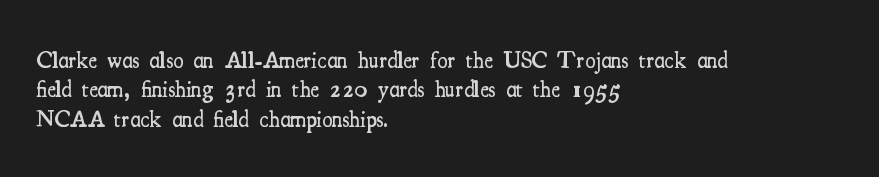
The image shows 23 px text type, upright; set left-aligned, normal line spacing (1.28x), normal letter spacing, not underlined.
